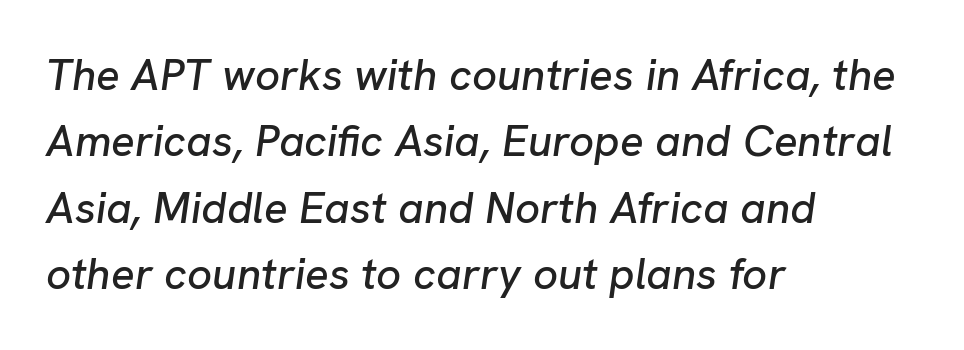
{"italic": "yes", "lean": "right", "slant_degrees": 8, "width": "normal", "stroke_contrast": "low", "x_height": "medium", "monospaced": "no", "underline": "no", "align": "left", "line_spacing": "normal", "line_spacing_ratio": 1.51, "letter_spacing": "normal", "letter_spacing_em": 0.0, "glyph_px": 44}
